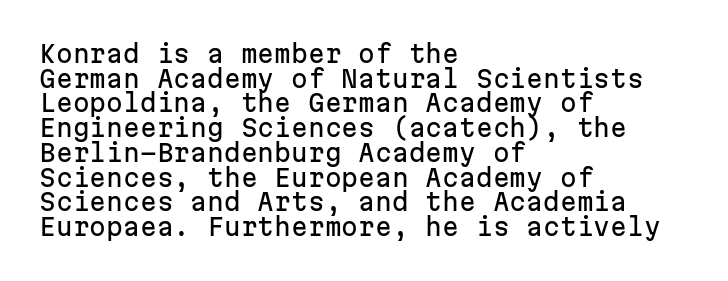
{"italic": "no", "underline": "no", "align": "left", "line_spacing": "tight", "line_spacing_ratio": 1.03, "letter_spacing": "normal", "letter_spacing_em": 0.0, "glyph_px": 24}
